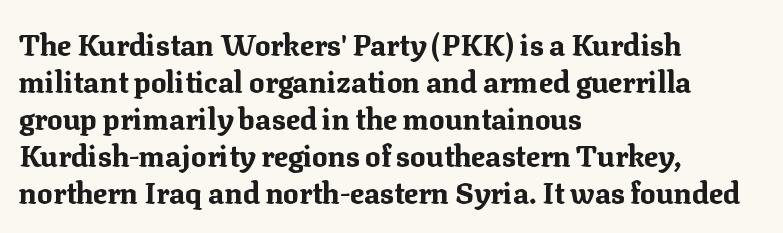
{"serif": "yes", "italic": "no", "bold": "yes", "weight": "bold", "width": "normal", "stroke_contrast": "medium", "x_height": "medium", "monospaced": "no", "underline": "no", "align": "left", "line_spacing": "normal", "line_spacing_ratio": 1.28, "letter_spacing": "normal", "letter_spacing_em": 0.0, "glyph_px": 29}
